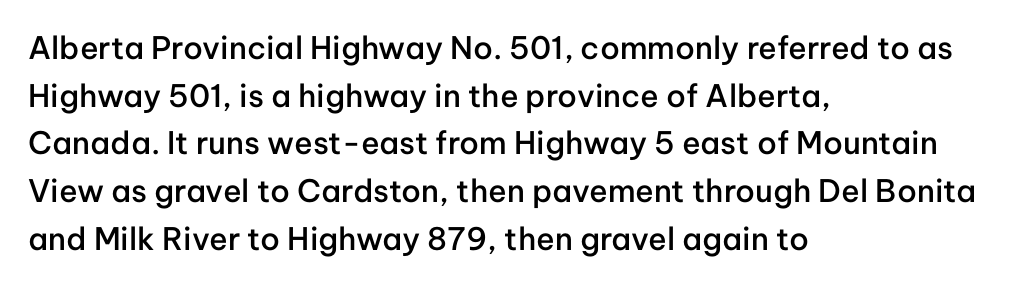
Q: Is the text bold? A: Semi-bold.
Q: Is the text italic (slanted)? A: No, it is upright.
Q: Is the typeface a serif or a sans-serif typeface? A: Sans-serif.
Q: Is the text underlined? A: No.
Q: How is the paragraph aligned? A: Left-aligned.
Q: Is the spacing between letters normal or unusually wide? A: Normal.
Q: Is the spacing between lines tight, normal or loose? A: Normal.
Q: Width (condensed, normal, or wide)? A: Normal.
Q: Stroke contrast? A: Low.
Q: x-height? A: Medium.
Q: Monospaced? A: No.
